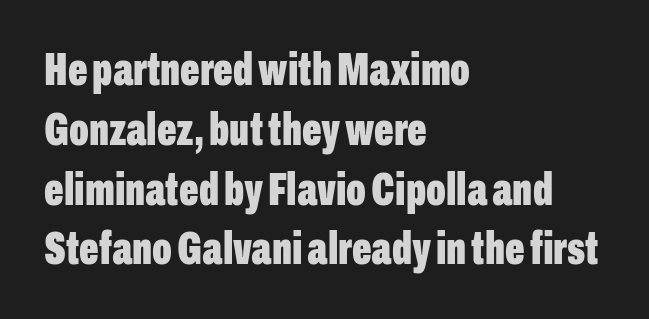
The passage shown is typeset with a sans-serif family. A roman cut, with each character standing at attention. The strip under each line holds only bare page. A classic flush-left, rag-right setting is used for this passage. A typesetter would call this leading conventional body-copy spacing.
